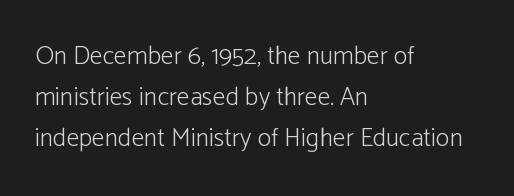
The gap between lines stays unmarked. No extra tracking has been applied to these lines. Does the leading feel generous? No, just average. Short and long lines alike share a common starting point at left.
